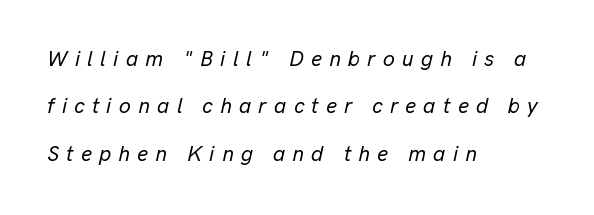
{"italic": "yes", "lean": "right", "slant_degrees": 13, "underline": "no", "align": "left", "line_spacing": "loose", "line_spacing_ratio": 2.26, "letter_spacing": "wide", "letter_spacing_em": 0.35, "glyph_px": 21}
